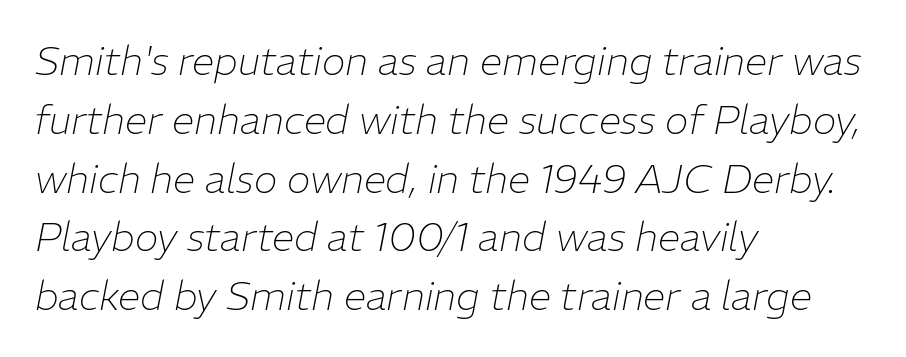
Q: Is the text bold? A: No.
Q: Is the text italic (slanted)? A: Yes, it leans right by about 11 degrees.
Q: Is the text underlined? A: No.
Q: How is the paragraph aligned? A: Left-aligned.
Q: Is the spacing between letters normal or unusually wide? A: Normal.
Q: Is the spacing between lines tight, normal or loose? A: Normal.
Q: Width (condensed, normal, or wide)? A: Normal.
Q: Stroke contrast? A: Low.
Q: x-height? A: Medium.
Q: Monospaced? A: No.
